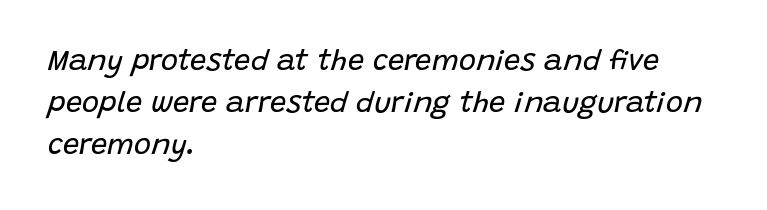
Q: Is the text bold? A: No.
Q: Is the text italic (slanted)? A: Yes, it leans right by about 15 degrees.
Q: Is the text underlined? A: No.
Q: How is the paragraph aligned? A: Left-aligned.
Q: Is the spacing between letters normal or unusually wide? A: Normal.
Q: Is the spacing between lines tight, normal or loose? A: Normal.
Q: Width (condensed, normal, or wide)? A: Normal.
Q: Stroke contrast? A: Low.
Q: x-height? A: Large.
Q: Monospaced? A: No.
